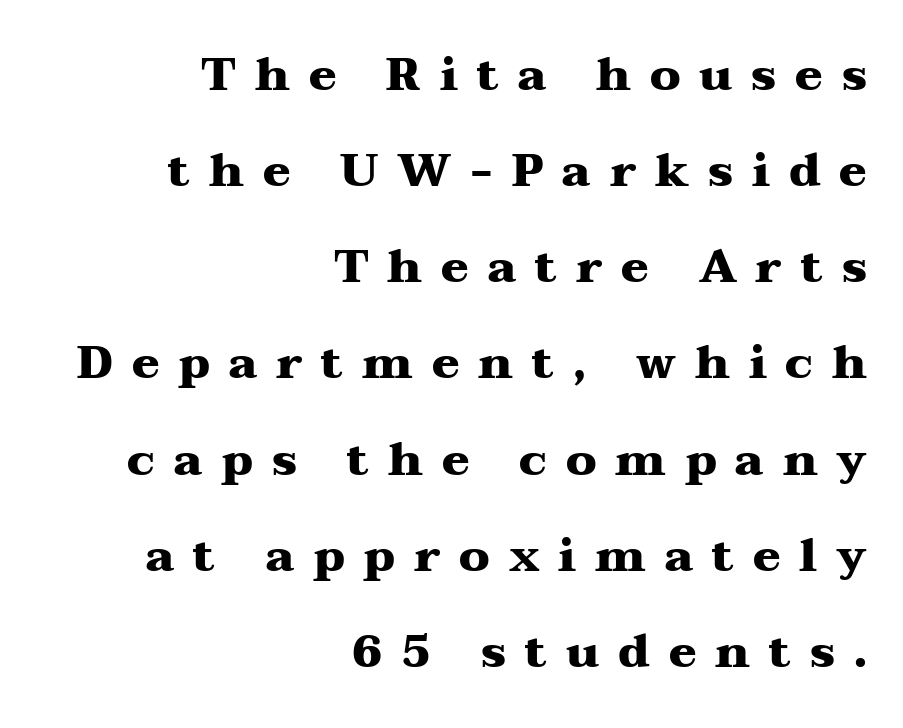
{"serif": "yes", "italic": "no", "bold": "yes", "weight": "heavy", "width": "wide", "stroke_contrast": "medium", "x_height": "medium", "monospaced": "no", "underline": "no", "align": "right", "line_spacing": "loose", "line_spacing_ratio": 2.09, "letter_spacing": "wide", "letter_spacing_em": 0.41, "glyph_px": 46}
